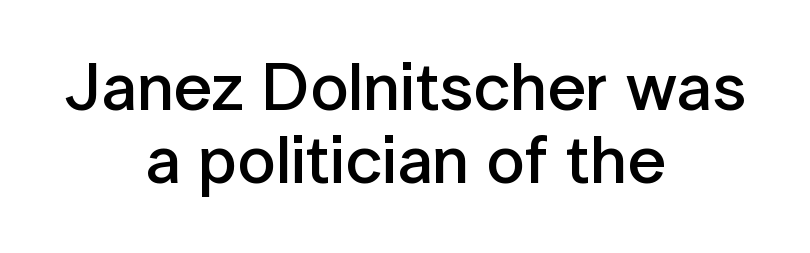
Stems and bowls a touch heavier than normal — semibold. Spacing verdict: proportional, widths tailored to each character. The lines are packed closely together with very little leading. The baseline area is clear. Typeset on center — no edge is straight. Upright lettering throughout.
